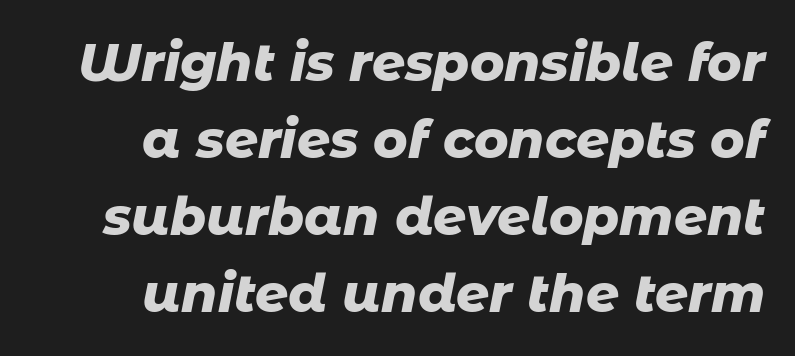
Q: Is the text bold? A: Yes.
Q: Is the text italic (slanted)? A: Yes, it leans right by about 11 degrees.
Q: Is the text underlined? A: No.
Q: How is the paragraph aligned? A: Right-aligned.
Q: Is the spacing between letters normal or unusually wide? A: Normal.
Q: Is the spacing between lines tight, normal or loose? A: Normal.
Q: Width (condensed, normal, or wide)? A: Normal.
Q: Stroke contrast? A: Low.
Q: x-height? A: Medium.
Q: Monospaced? A: No.
